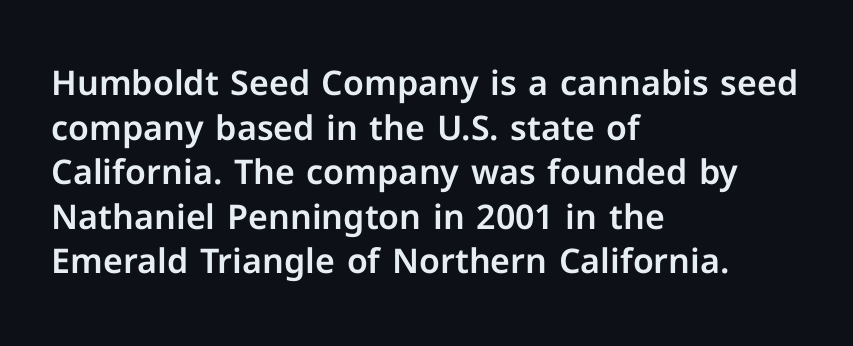
{"serif": "no", "italic": "no", "width": "normal", "stroke_contrast": "low", "x_height": "medium", "monospaced": "no", "underline": "no", "align": "left", "line_spacing": "normal", "line_spacing_ratio": 1.31, "letter_spacing": "normal", "letter_spacing_em": 0.0, "glyph_px": 34}
